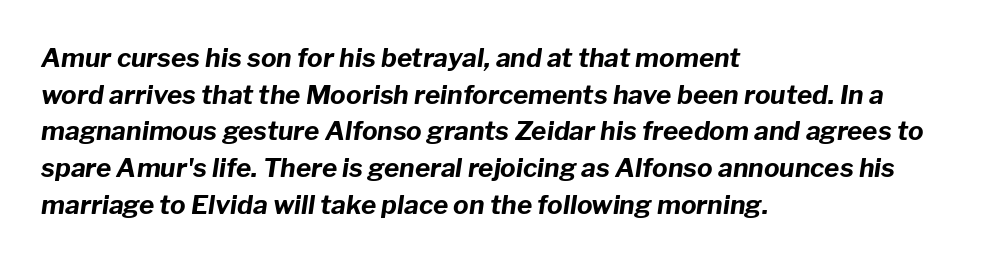
Q: Is the text bold? A: Yes.
Q: Is the text italic (slanted)? A: Yes, it leans right by about 8 degrees.
Q: Is the text underlined? A: No.
Q: How is the paragraph aligned? A: Left-aligned.
Q: Is the spacing between letters normal or unusually wide? A: Normal.
Q: Is the spacing between lines tight, normal or loose? A: Normal.
